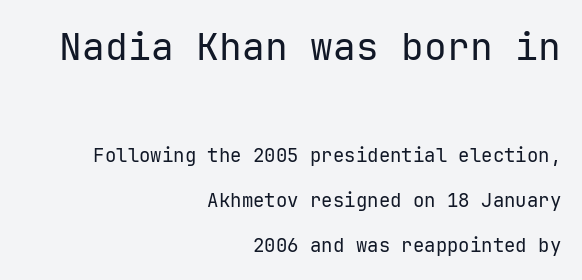
Q: Is the text bold? A: No.
Q: Is the text italic (slanted)? A: No, it is upright.
Q: Is the typeface a serif or a sans-serif typeface? A: Sans-serif.
Q: Is the text underlined? A: No.
Q: How is the paragraph aligned? A: Right-aligned.
Q: Is the spacing between letters normal or unusually wide? A: Normal.
Q: Is the spacing between lines tight, normal or loose? A: Loose.
Q: Which block of text is set in a larger size, the first (top) or the second (bottom)? A: The first (top) one.
Q: Width (condensed, normal, or wide)? A: Normal.
Q: Stroke contrast? A: Low.
Q: x-height? A: Medium.
Q: Monospaced? A: Yes.
